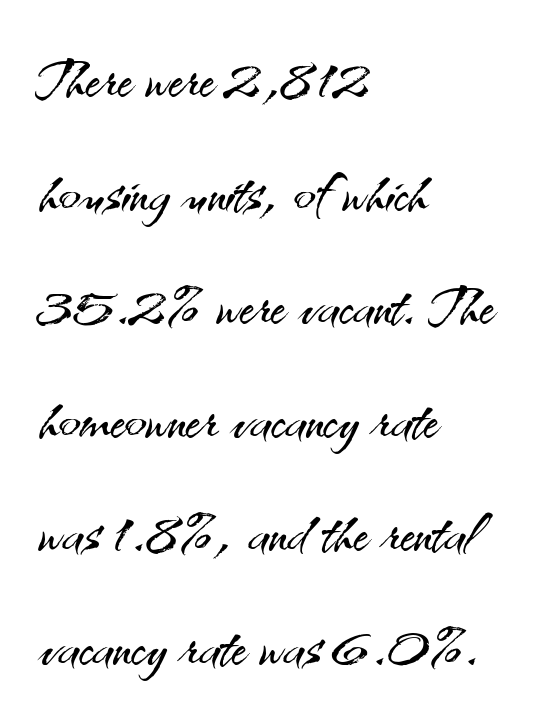
The image shows 80 px light sans-serif type; set left-aligned, normal line spacing (1.42x), normal letter spacing, not underlined; medium stroke contrast and a small x-height.
